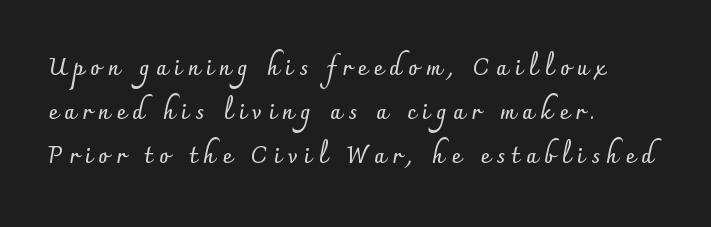
The rendering anchors every line to the left-hand side. The lines are spread far apart with generous leading. Emphasis by weight is at full strength: bold.
